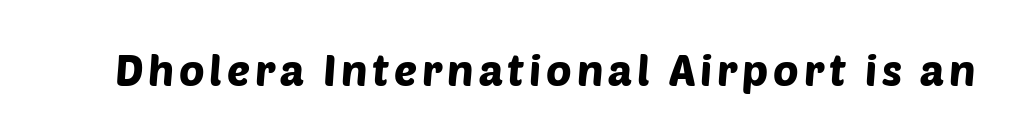
Q: Is the typeface a serif or a sans-serif typeface? A: Sans-serif.
Q: Is the text underlined? A: No.
Q: Width (condensed, normal, or wide)? A: Normal.
Q: Stroke contrast? A: Low.
Q: x-height? A: Large.
Q: Monospaced? A: No.
